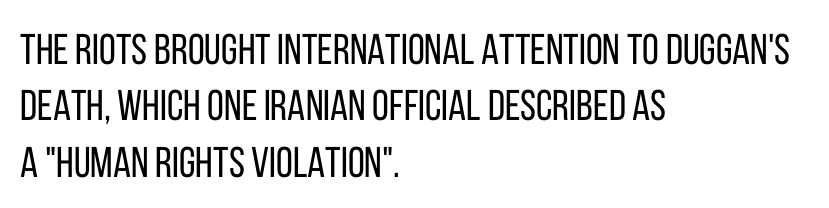
The glyphs in this specimen are sans serif. Words float on clear page, feet unadorned. The font is comparable to plain body text, perhaps lighter. Tall strokes in this sample are plumb rather than angled. Vertically, the passage feels balanced, rows spaced as you'd expect. The ragged edge is on the right, which tells us the setting is flush left.
